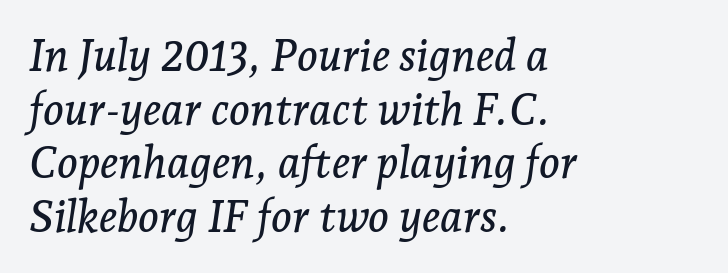
{"serif": "yes", "italic": "yes", "lean": "right", "slant_degrees": 7, "width": "normal", "stroke_contrast": "low", "x_height": "medium", "monospaced": "no", "underline": "no", "align": "left", "line_spacing_ratio": 1.22, "letter_spacing": "normal", "letter_spacing_em": 0.0, "glyph_px": 44}
